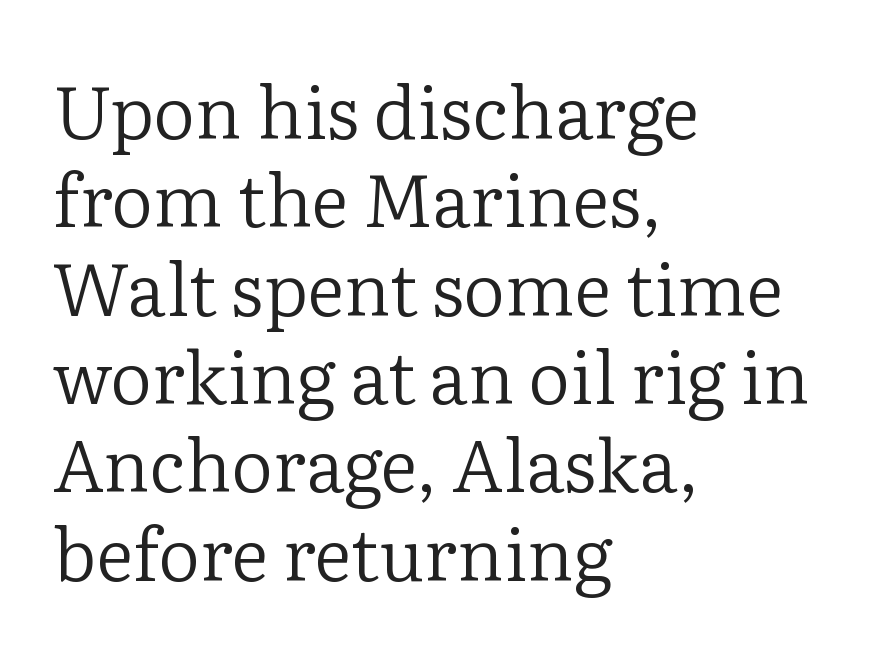
Q: Is the text bold? A: No.
Q: Is the text italic (slanted)? A: No, it is upright.
Q: Is the typeface a serif or a sans-serif typeface? A: Serif.
Q: Is the text underlined? A: No.
Q: How is the paragraph aligned? A: Left-aligned.
Q: Is the spacing between letters normal or unusually wide? A: Normal.
Q: Width (condensed, normal, or wide)? A: Normal.
Q: Stroke contrast? A: Low.
Q: x-height? A: Medium.
Q: Monospaced? A: No.
